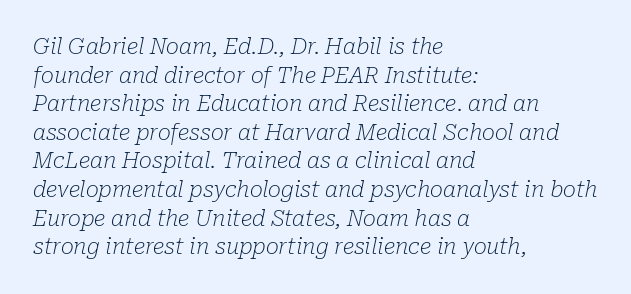
The image shows 22 px text type, italic (leaning right); set left-aligned, normal line spacing (1.3x), normal letter spacing, not underlined.
